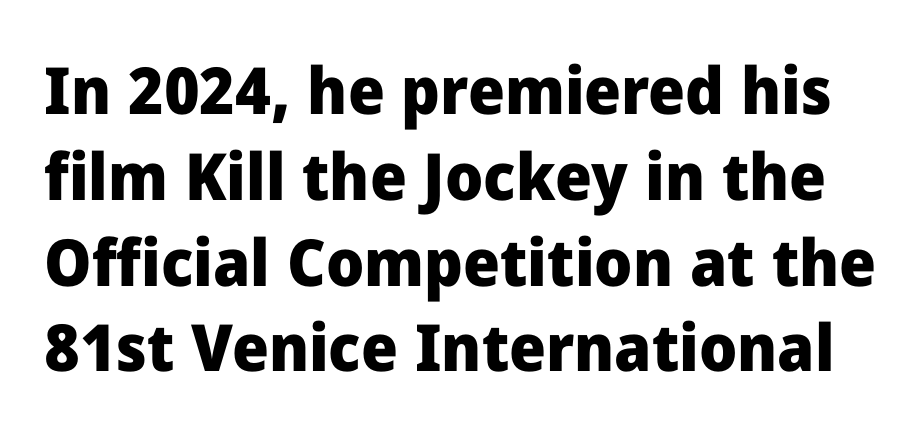
Q: Is the text bold? A: Yes.
Q: Is the text italic (slanted)? A: No, it is upright.
Q: Is the typeface a serif or a sans-serif typeface? A: Sans-serif.
Q: Is the text underlined? A: No.
Q: Is the spacing between letters normal or unusually wide? A: Normal.
Q: Is the spacing between lines tight, normal or loose? A: Normal.
Q: Width (condensed, normal, or wide)? A: Normal.
Q: Stroke contrast? A: Low.
Q: x-height? A: Medium.
Q: Monospaced? A: No.
